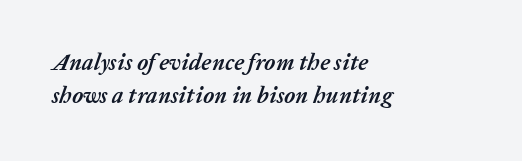
The area under the type is left untouched. The rendering uses a moderate line-height, typical for paragraphs. Strokes here are thick enough to call this a true bold. Caption: standard tracking, unaltered. Rendered with sloped, italic letterforms.
